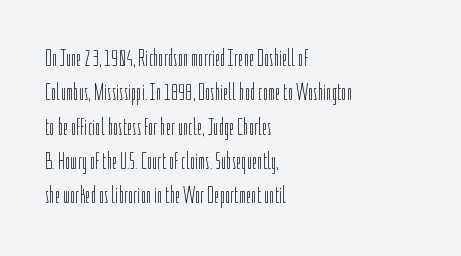
Q: Is the text bold? A: No.
Q: Is the text italic (slanted)? A: No, it is upright.
Q: Is the text underlined? A: No.
Q: How is the paragraph aligned? A: Left-aligned.
Q: Is the spacing between letters normal or unusually wide? A: Normal.
Q: Is the spacing between lines tight, normal or loose? A: Normal.
